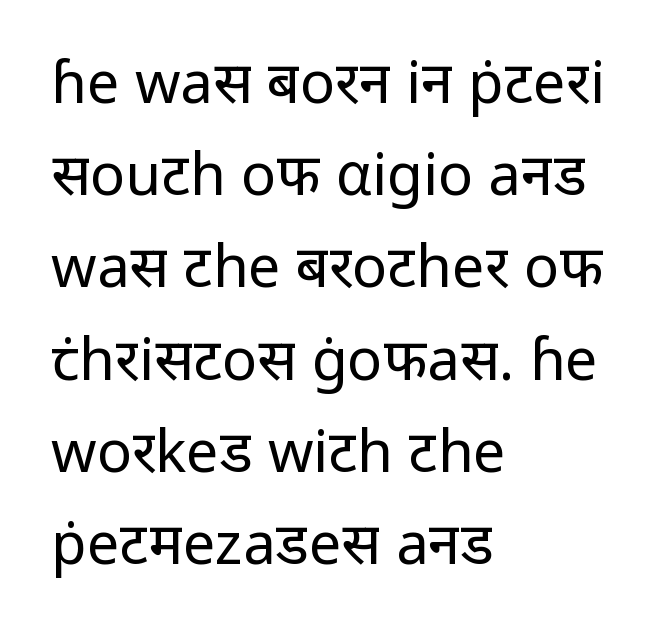
{"serif": "no", "italic": "no", "bold": "no", "weight": "regular", "width": "normal", "stroke_contrast": "low", "x_height": "medium", "monospaced": "no", "underline": "no", "align": "left", "line_spacing": "normal", "line_spacing_ratio": 1.59, "letter_spacing": "normal", "letter_spacing_em": 0.0, "glyph_px": 58}
